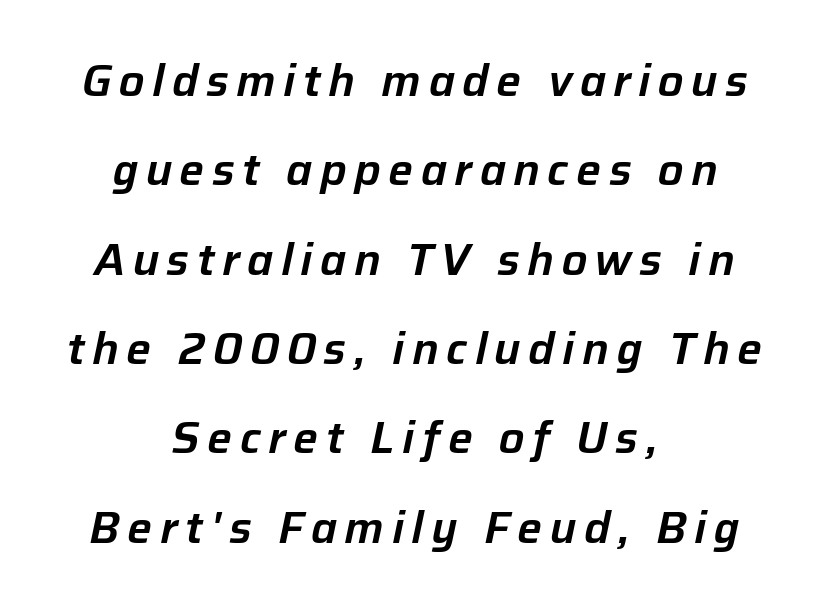
{"italic": "yes", "lean": "right", "slant_degrees": 12, "width": "normal", "stroke_contrast": "low", "x_height": "medium", "monospaced": "no", "underline": "no", "align": "center", "line_spacing": "loose", "line_spacing_ratio": 2.03, "glyph_px": 44}
